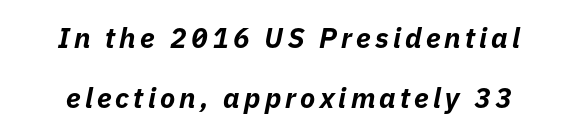
Q: Is the text bold? A: Yes.
Q: Is the text italic (slanted)? A: Yes, it leans right by about 11 degrees.
Q: Is the text underlined? A: No.
Q: Is the spacing between lines tight, normal or loose? A: Loose.
Q: Width (condensed, normal, or wide)? A: Normal.
Q: Stroke contrast? A: Low.
Q: x-height? A: Medium.
Q: Monospaced? A: No.
